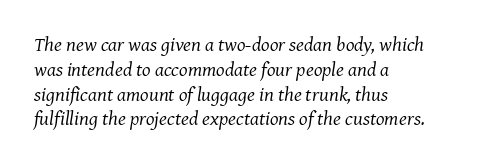
Heaviness? Minimal to ordinary, like unemphasized prose. Characters are canted at an angle relative to the baseline's perpendicular. Each word holds together tightly as a unit, with standard inter-letter gaps. Layout note: lines flush left. The area under the type is left untouched.
